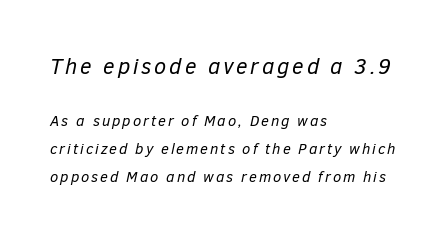
Q: Is the text bold? A: No.
Q: Is the text italic (slanted)? A: Yes, it leans right by about 12 degrees.
Q: Is the text underlined? A: No.
Q: How is the paragraph aligned? A: Left-aligned.
Q: Which block of text is set in a larger size, the first (top) or the second (bottom)? A: The first (top) one.
